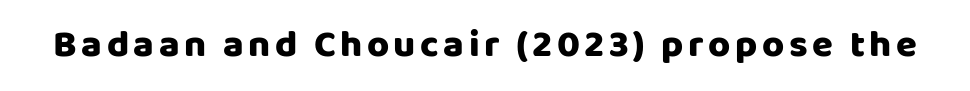
The image shows 38 px heavy sans-serif type, upright; set not underlined; low stroke contrast and a large x-height.
